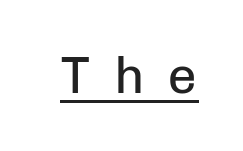
Each letter, wide or thin by design, is forced into the same width here. Serif or sans? Sans — the stroke terminals are bare. A light-to-regular cut is what we see here. The face used here is rendered with a markedly widened letterfit.
